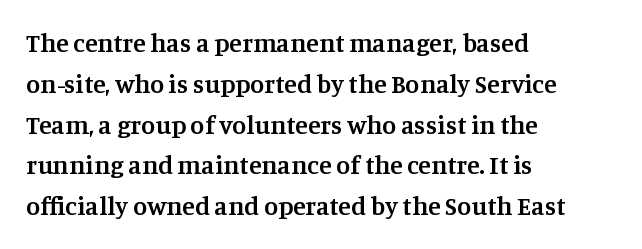
Caption: semibold face, moderately heavy strokes. Students, observe: this is what conventionally led text looks like. Quick note: not italic, upright. A bare baseline throughout the passage.
